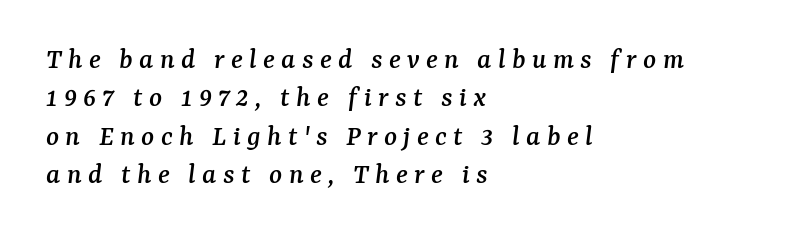
The image shows 30 px serif type, italic (leaning right); set left-aligned, normal line spacing (1.28x), unusually wide letter spacing (+0.21 em), not underlined; medium stroke contrast and a medium x-height.
